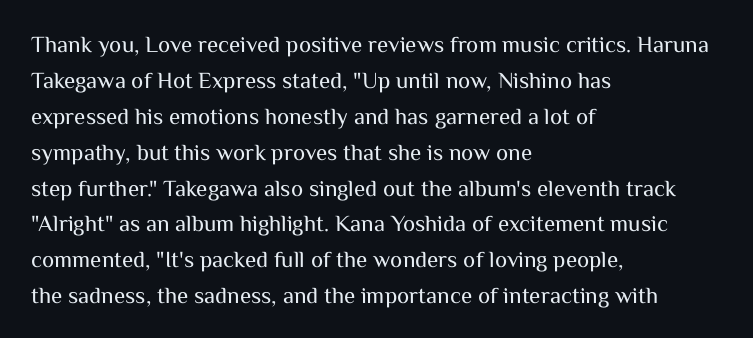
{"italic": "no", "bold": "no", "underline": "no", "align": "left", "line_spacing": "normal", "line_spacing_ratio": 1.56, "letter_spacing": "normal", "letter_spacing_em": 0.0, "glyph_px": 23}
